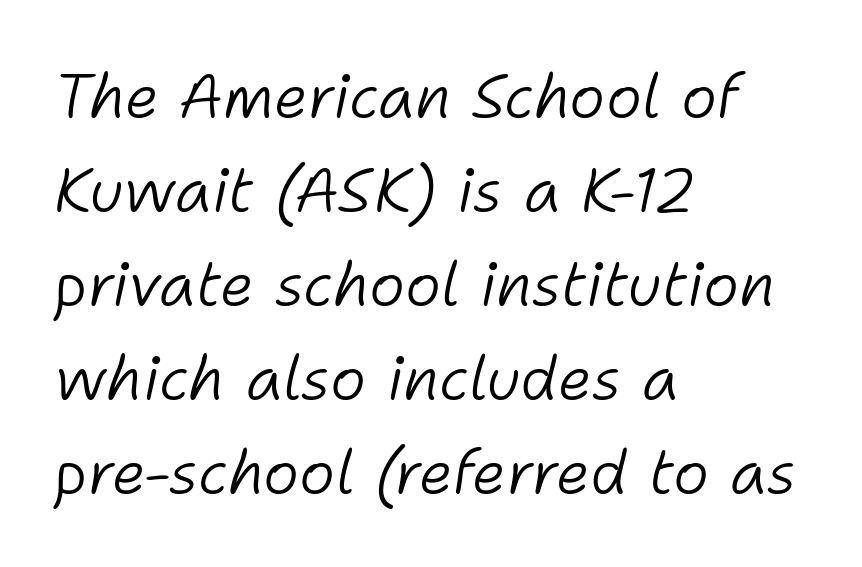
{"italic": "yes", "lean": "right", "slant_degrees": 11, "bold": "no", "weight": "light", "width": "normal", "stroke_contrast": "low", "x_height": "medium", "monospaced": "no", "underline": "no", "align": "left", "line_spacing": "normal", "line_spacing_ratio": 1.54, "letter_spacing": "normal", "letter_spacing_em": 0.0, "glyph_px": 61}
